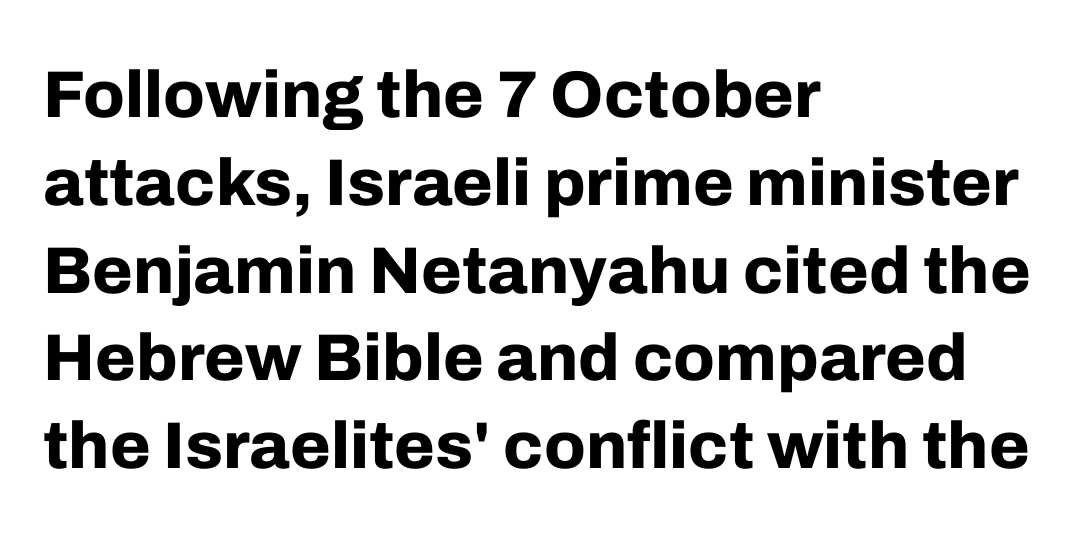
{"serif": "no", "italic": "no", "bold": "yes", "weight": "bold", "width": "normal", "stroke_contrast": "low", "x_height": "medium", "monospaced": "no", "underline": "no", "align": "left", "line_spacing": "normal", "line_spacing_ratio": 1.33, "letter_spacing": "normal", "letter_spacing_em": 0.0, "glyph_px": 66}
